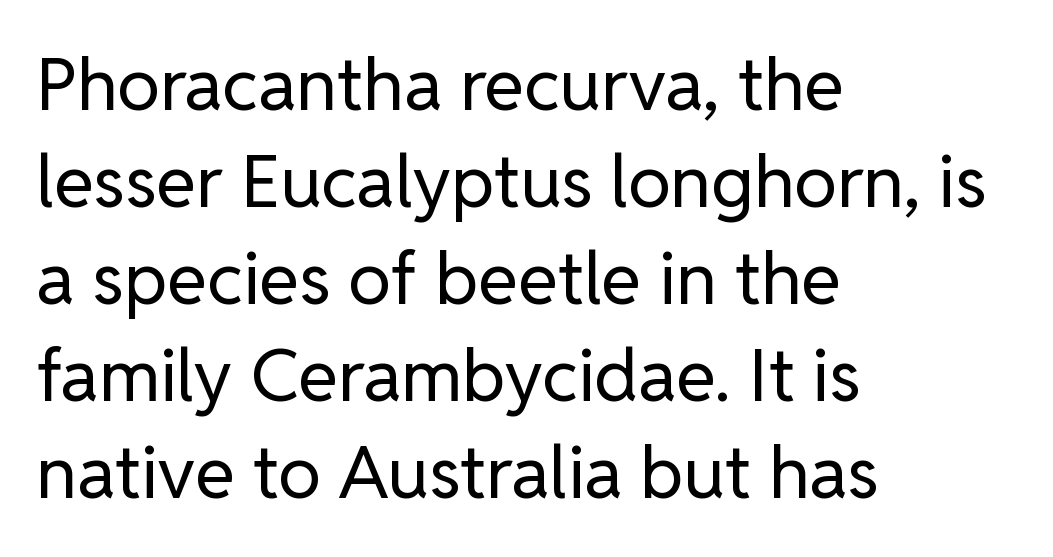
{"serif": "no", "italic": "no", "bold": "no", "weight": "regular", "width": "normal", "stroke_contrast": "low", "x_height": "medium", "monospaced": "no", "underline": "no", "align": "left", "line_spacing": "normal", "line_spacing_ratio": 1.33, "letter_spacing": "normal", "letter_spacing_em": 0.0, "glyph_px": 73}
